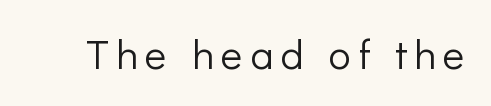
{"serif": "no", "italic": "no", "bold": "no", "weight": "light", "width": "normal", "stroke_contrast": "low", "x_height": "medium", "monospaced": "no", "underline": "no", "glyph_px": 41}
